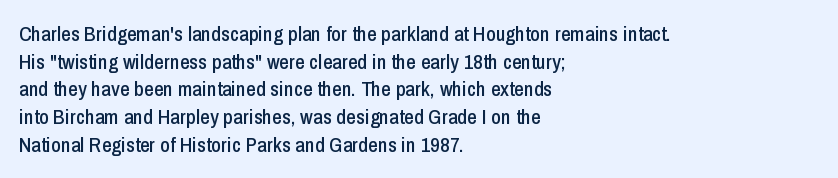
Every character sits straight up, as roman type does. Decoration check: the copy has no underline. A normal amount of white space separates one row of letters from the next. The passage shown has conventional tracking throughout.
